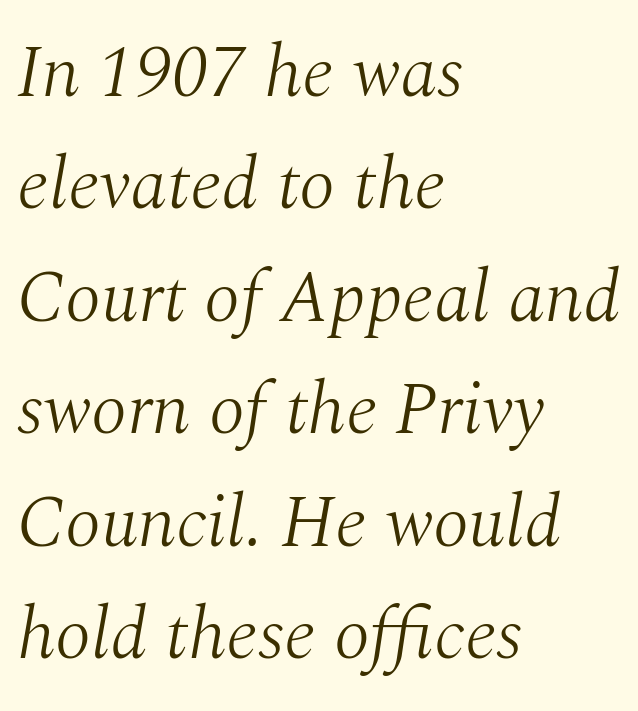
Q: Is the text bold? A: No.
Q: Is the text italic (slanted)? A: Yes, it leans right by about 10 degrees.
Q: Is the typeface a serif or a sans-serif typeface? A: Serif.
Q: Is the text underlined? A: No.
Q: How is the paragraph aligned? A: Left-aligned.
Q: Is the spacing between letters normal or unusually wide? A: Normal.
Q: Is the spacing between lines tight, normal or loose? A: Normal.
Q: Width (condensed, normal, or wide)? A: Normal.
Q: Stroke contrast? A: Medium.
Q: x-height? A: Medium.
Q: Monospaced? A: No.
